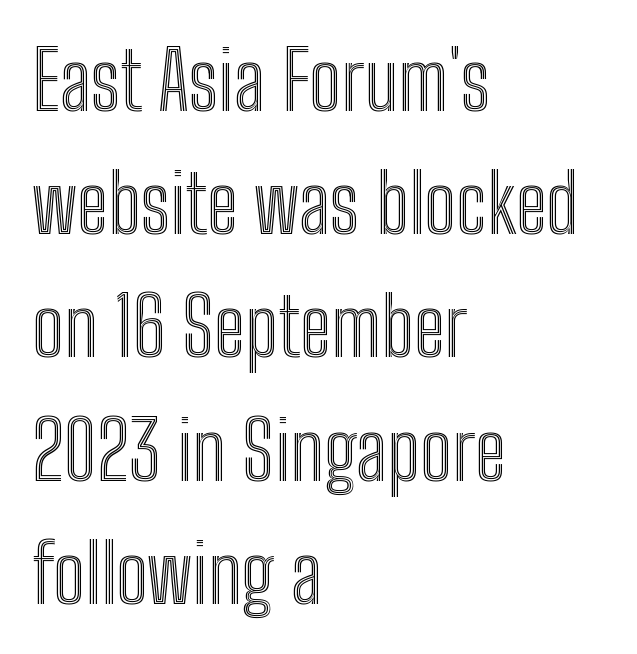
The image shows 80 px condensed type, upright; set left-aligned, normal line spacing (1.54x), normal letter spacing, not underlined; a medium x-height.
